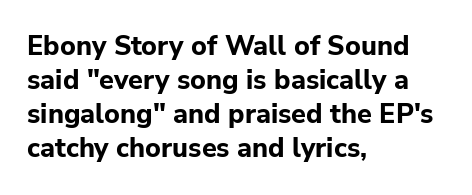
{"italic": "no", "bold": "yes", "underline": "no", "align": "left", "line_spacing": "normal", "line_spacing_ratio": 1.26, "letter_spacing": "normal", "letter_spacing_em": 0.0, "glyph_px": 27}
